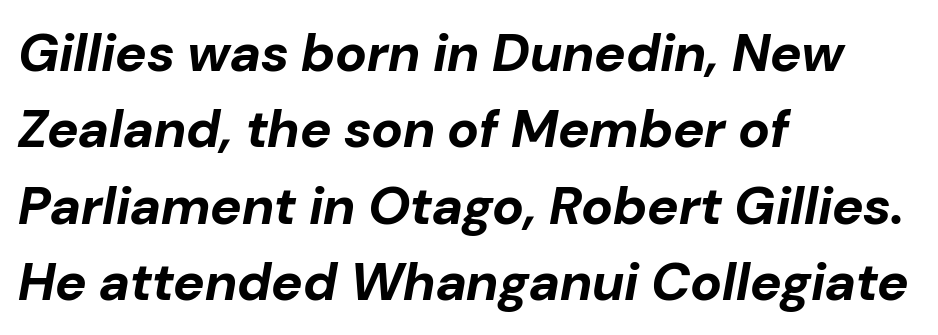
The image shows 53 px bold type, italic (leaning right); set left-aligned, normal line spacing (1.44x), normal letter spacing, not underlined; low stroke contrast and a medium x-height.
